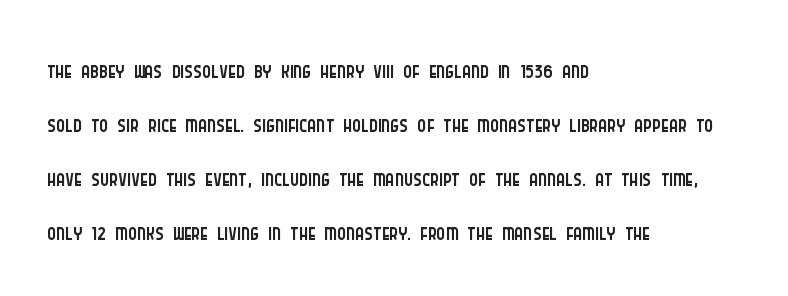
Q: Is the text bold? A: No.
Q: Is the text italic (slanted)? A: No, it is upright.
Q: Is the typeface a serif or a sans-serif typeface? A: Sans-serif.
Q: Is the text underlined? A: No.
Q: How is the paragraph aligned? A: Left-aligned.
Q: Is the spacing between letters normal or unusually wide? A: Normal.
Q: Is the spacing between lines tight, normal or loose? A: Normal.
Q: Width (condensed, normal, or wide)? A: Condensed.
Q: Stroke contrast? A: Low.
Q: x-height? A: Large.
Q: Monospaced? A: No.
